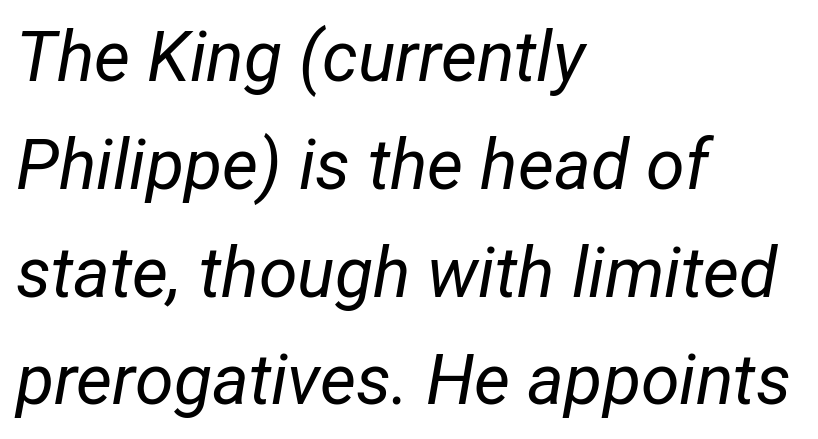
Proportional: the letters do not fall into vertical columns. Is the block centered? No — it sits flush against the left margin. A light-to-regular cut is what we see here. Regular leading. Look at the tracking — it's just the regular setting, nothing added. Nobody drew a line under any word here.
